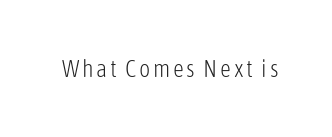
Only glyphs here, with clear space below each row. Posture: upright roman. The font is comparable to plain body text, perhaps lighter.
